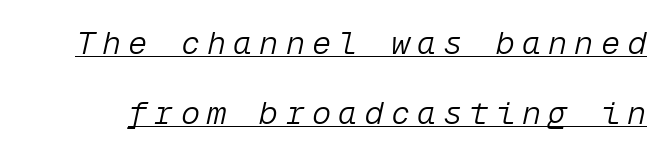
The image shows 32 px light type, italic (leaning right), monospaced; set loose line spacing (2.18x), unusually wide letter spacing (+0.22 em), underlined; low stroke contrast and a medium x-height.
